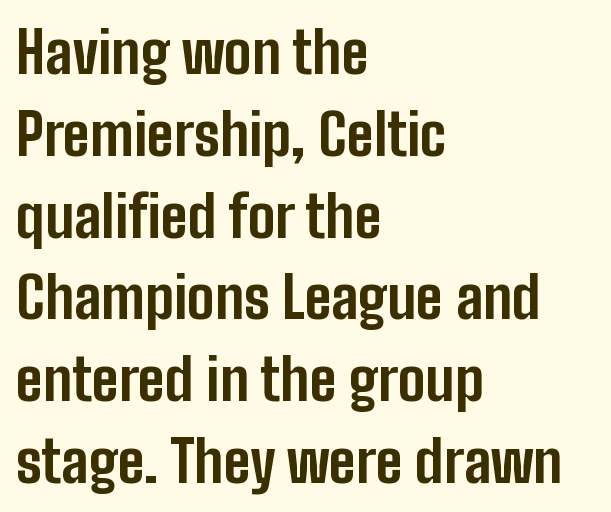
What kind of face is this? One without serifs — a sans. A typesetter would call this zero additional tracking. Typesetter's note: full bold, strokes at maximum text heaviness. Compared with typical paragraphs, the rows here are spaced about the same.
